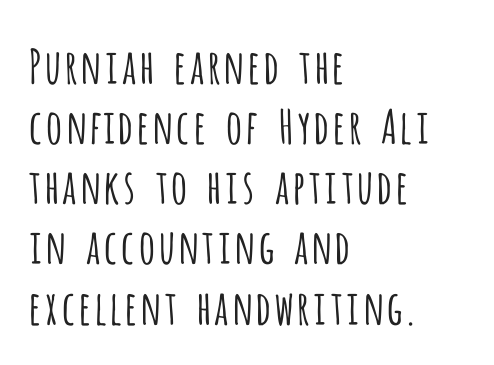
What stands out about the letter spacing? Nothing — it is the standard amount. The letterforms sit at book weight or below. What kind of face is this? One without serifs — a sans. Do the letters lean? They stand straight.
